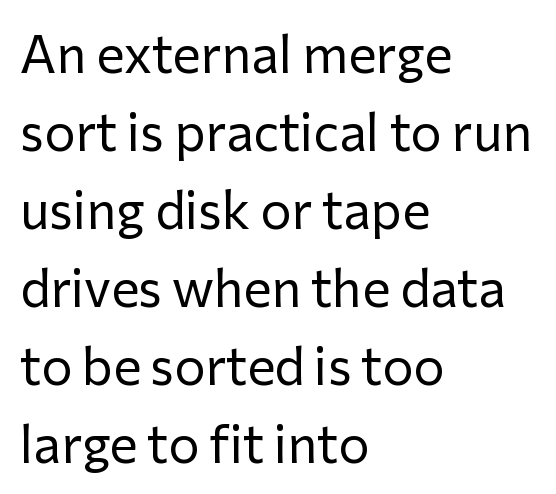
The image shows 52 px regular-weight sans-serif type, upright; set left-aligned, normal line spacing (1.5x), normal letter spacing, not underlined; low stroke contrast and a medium x-height.
